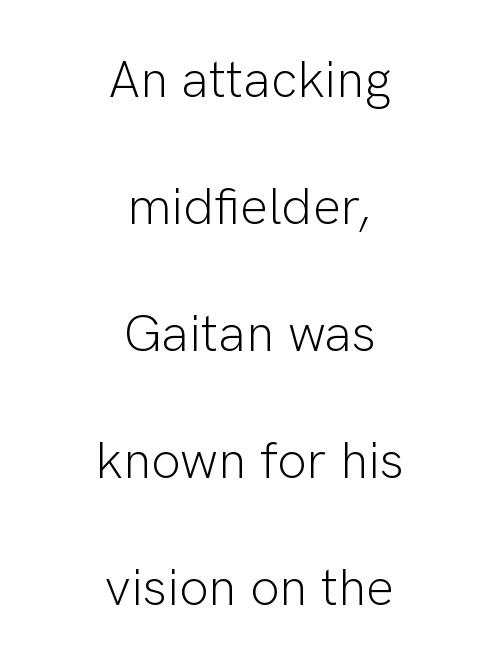
Q: Is the text bold? A: No.
Q: Is the text italic (slanted)? A: No, it is upright.
Q: Is the typeface a serif or a sans-serif typeface? A: Sans-serif.
Q: Is the text underlined? A: No.
Q: How is the paragraph aligned? A: Centered.
Q: Is the spacing between letters normal or unusually wide? A: Normal.
Q: Is the spacing between lines tight, normal or loose? A: Loose.
Q: Width (condensed, normal, or wide)? A: Normal.
Q: Stroke contrast? A: Low.
Q: x-height? A: Medium.
Q: Monospaced? A: No.
